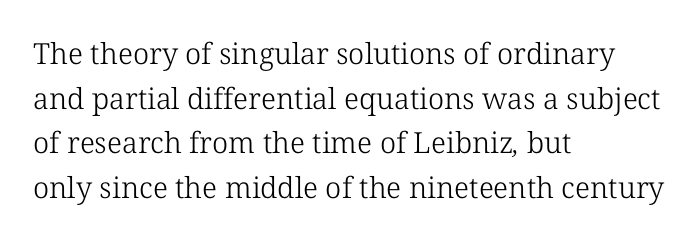
The image shows 29 px light serif type; set left-aligned, normal line spacing (1.54x), normal letter spacing, not underlined; low stroke contrast and a medium x-height.
